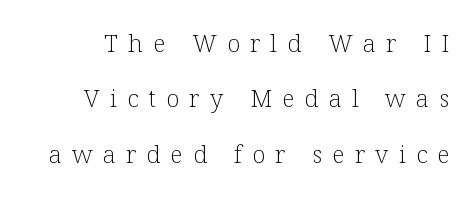
The block of text is sparse from top to bottom, with ample space between rows. The specimen omits any rule beneath the text block's lines. Between one letter and the next there's a generous, obvious gap. Bold? No — there's no thickening of the strokes. Ascenders rise straight up at ninety degrees.
